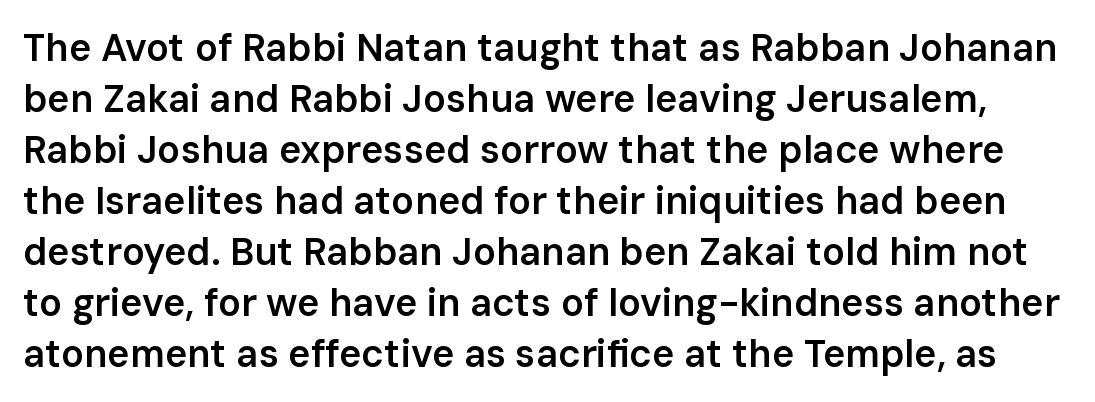
{"serif": "no", "italic": "no", "bold": "semi", "weight": "semibold", "width": "normal", "stroke_contrast": "low", "x_height": "medium", "monospaced": "no", "underline": "no", "line_spacing": "normal", "line_spacing_ratio": 1.34, "letter_spacing": "normal", "letter_spacing_em": 0.0, "glyph_px": 38}
